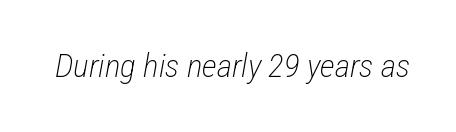
{"italic": "yes", "lean": "right", "slant_degrees": 12, "bold": "no", "weight": "light", "width": "condensed", "stroke_contrast": "low", "x_height": "medium", "monospaced": "no", "underline": "no", "letter_spacing": "normal", "letter_spacing_em": 0.0, "glyph_px": 33}
